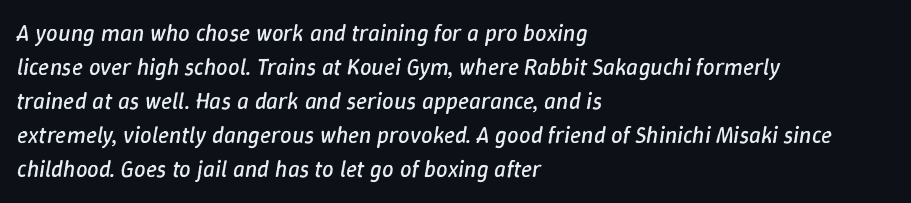
The image shows 23 px text type, italic (leaning right); set left-aligned, normal line spacing (1.48x), normal letter spacing, not underlined.
